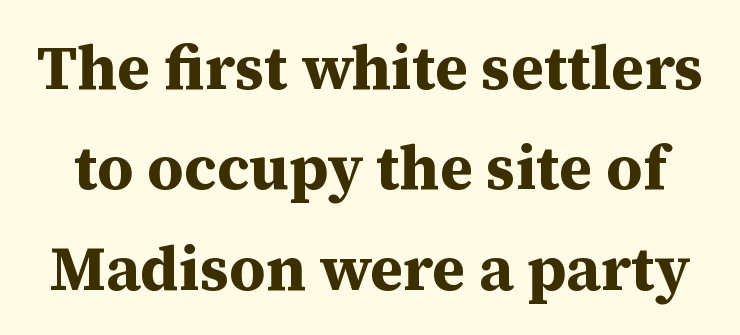
{"serif": "yes", "italic": "no", "bold": "yes", "weight": "bold", "width": "normal", "stroke_contrast": "medium", "x_height": "medium", "monospaced": "no", "underline": "no", "line_spacing": "normal", "line_spacing_ratio": 1.62, "letter_spacing": "normal", "letter_spacing_em": 0.0, "glyph_px": 62}
